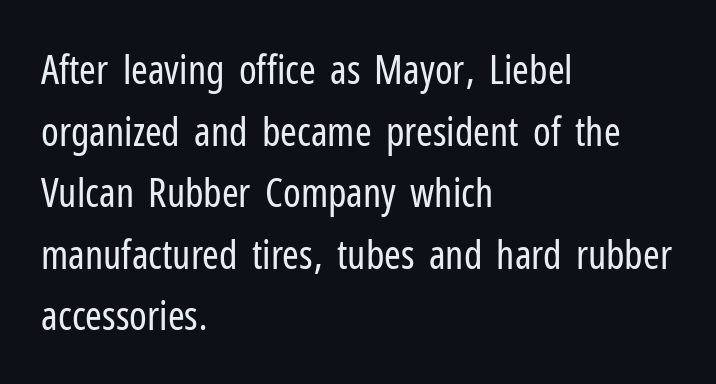
Q: Is the text bold? A: No.
Q: Is the text italic (slanted)? A: No, it is upright.
Q: Is the typeface a serif or a sans-serif typeface? A: Sans-serif.
Q: Is the text underlined? A: No.
Q: How is the paragraph aligned? A: Left-aligned.
Q: Is the spacing between letters normal or unusually wide? A: Normal.
Q: Is the spacing between lines tight, normal or loose? A: Normal.
Q: Width (condensed, normal, or wide)? A: Condensed.
Q: Stroke contrast? A: Low.
Q: x-height? A: Medium.
Q: Monospaced? A: No.
